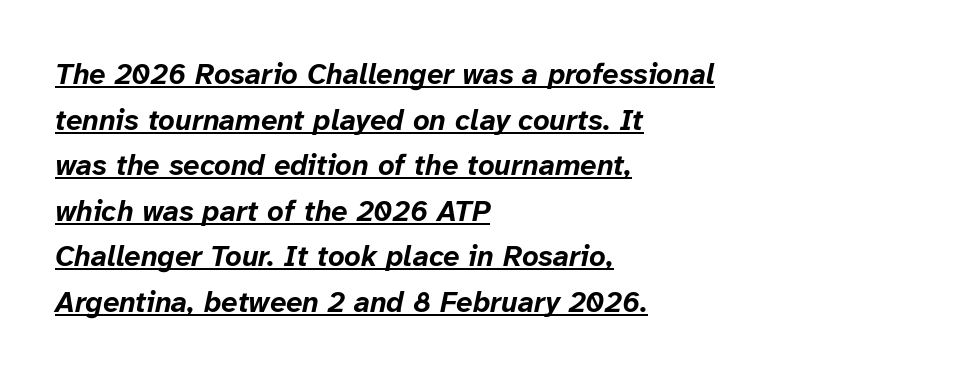
{"italic": "yes", "lean": "right", "slant_degrees": 12, "bold": "yes", "weight": "bold", "width": "normal", "stroke_contrast": "low", "x_height": "medium", "monospaced": "no", "underline": "yes", "align": "left", "line_spacing": "normal", "line_spacing_ratio": 1.57, "letter_spacing": "normal", "letter_spacing_em": 0.0, "glyph_px": 29}
